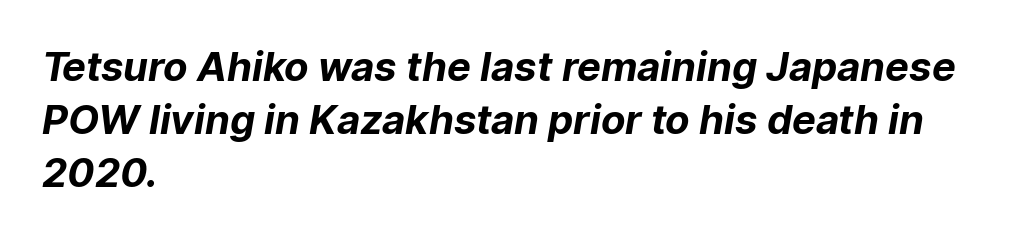
Q: Is the text bold? A: Yes.
Q: Is the typeface a serif or a sans-serif typeface? A: Sans-serif.
Q: Is the text underlined? A: No.
Q: How is the paragraph aligned? A: Left-aligned.
Q: Is the spacing between letters normal or unusually wide? A: Normal.
Q: Is the spacing between lines tight, normal or loose? A: Normal.
Q: Width (condensed, normal, or wide)? A: Normal.
Q: Stroke contrast? A: Low.
Q: x-height? A: Medium.
Q: Monospaced? A: No.
